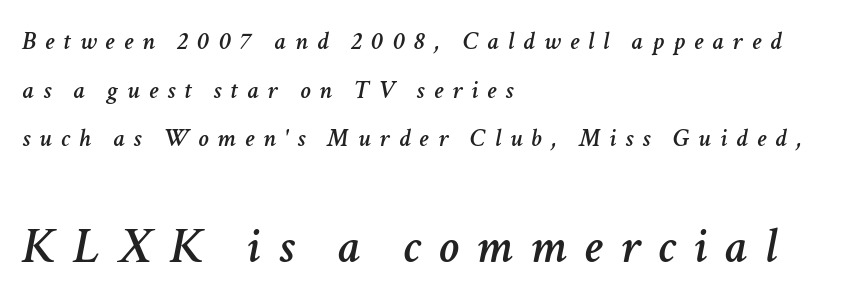
The image shows 51 px text type, italic (leaning right); set left-aligned, line spacing 1.87x, unusually wide letter spacing (+0.35 em), not underlined; the second (bottom) block is 1.96x larger; low stroke contrast and a medium x-height.
